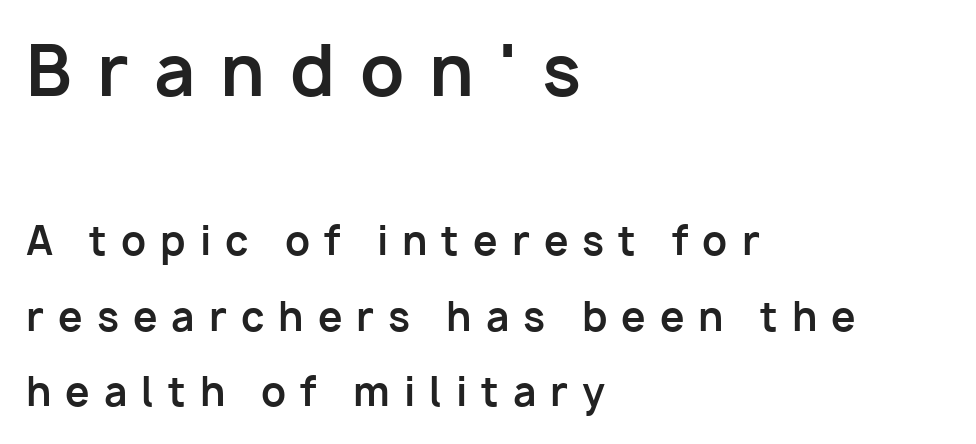
A classic flush-left, rag-right setting is used for this passage. Is the type bold? Yes — the strokes are clearly thick and heavy. Lines of text with bare space underneath. The horizontal fit of the characters is loose and conspicuously gappy. The lines are spread far apart with generous leading. Does the bottom block carry the larger type? No, the top block does.
